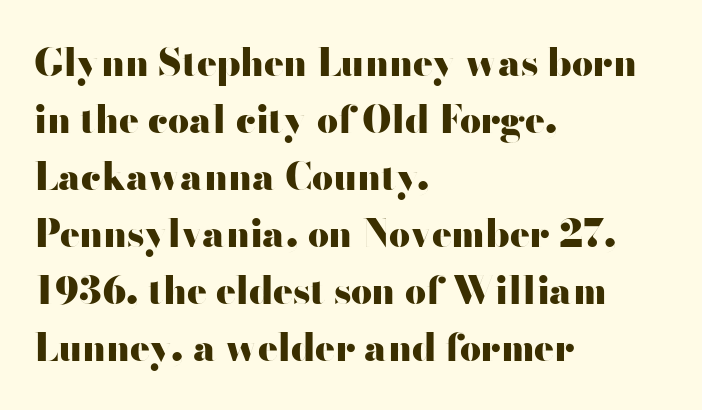
The image shows 37 px heavy, wide type, upright; set left-aligned, normal line spacing (1.54x), normal letter spacing, not underlined; high stroke contrast and a small x-height.
